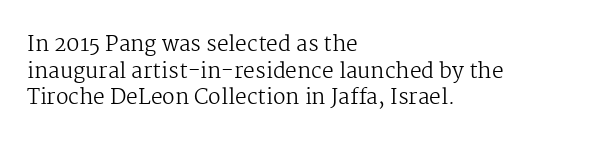
Summary of weight: not heavy and not bold. The vertical gap from one line to the next is medium. The type is set solid horizontally, with unmodified tracking. No italicization has been applied; the sample stays upright. The paragraph shown leans on its left margin. The gap between lines stays unmarked.
